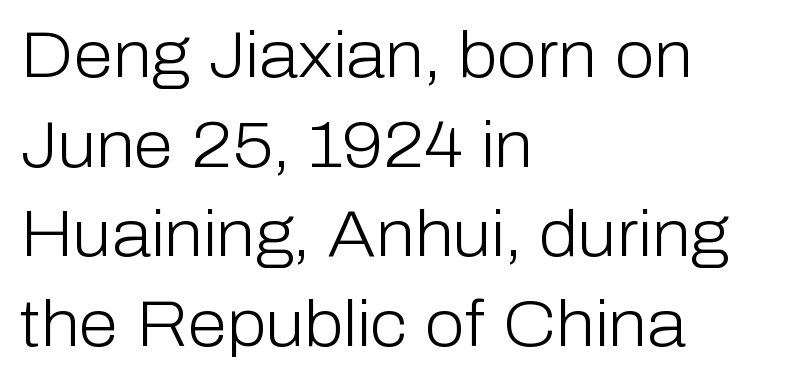
Anything drawn beneath the words? Only blank space. Grotesque or geometric, the face here clearly has no serifs. Honestly, the letter spacing is just normal — you wouldn't notice it. No letter is thick-stroked: the sample isn't bold. Think of a printed novel: that variable character pitch is what you see here.
